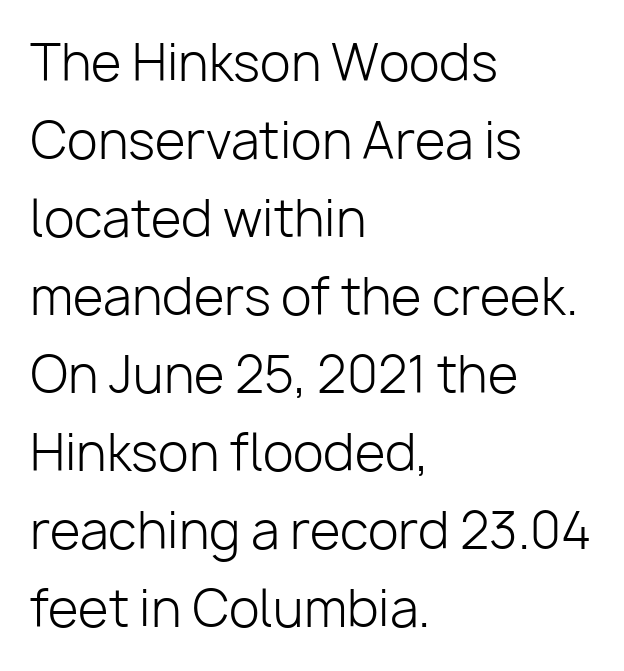
Typographically, this falls in the sans-serif category. Heft: none added — not bold. This rendering leaves character spacing at its baseline value. This sample has the flowing, uneven cadence of proportional lettering.
